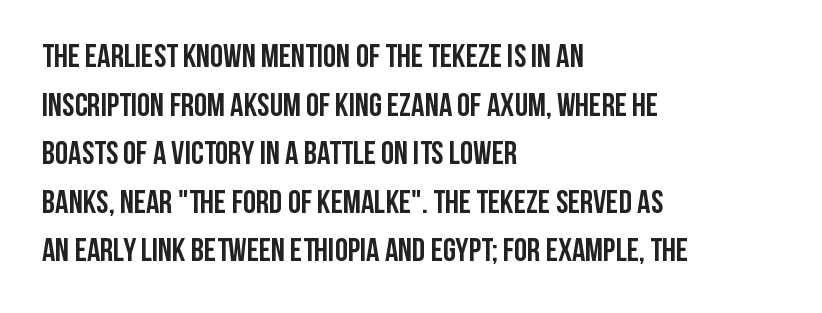
The typesetting leans heavy: a genuine bold. The paragraph has a hard left edge and a soft right edge. You could call the tracking neutral — neither tight nor loose. This sample has the flowing, uneven cadence of proportional lettering.
